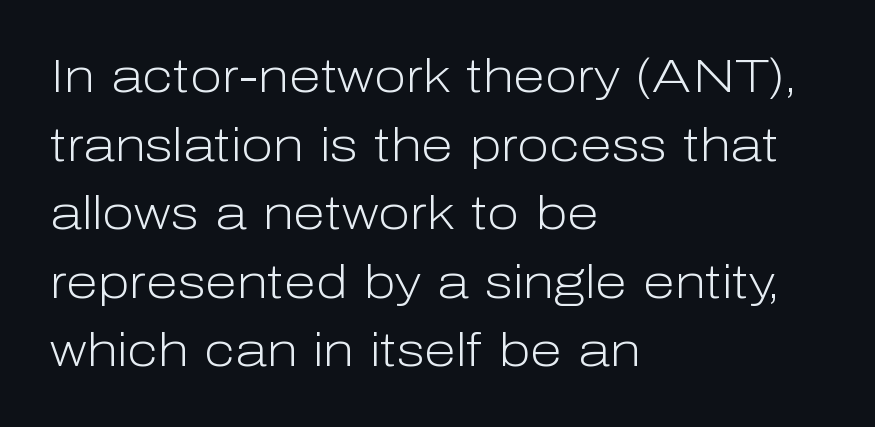
Q: Is the text bold? A: No.
Q: Is the text italic (slanted)? A: No, it is upright.
Q: Is the typeface a serif or a sans-serif typeface? A: Sans-serif.
Q: Is the text underlined? A: No.
Q: How is the paragraph aligned? A: Left-aligned.
Q: Is the spacing between letters normal or unusually wide? A: Normal.
Q: Is the spacing between lines tight, normal or loose? A: Normal.
Q: Width (condensed, normal, or wide)? A: Normal.
Q: Stroke contrast? A: Low.
Q: x-height? A: Medium.
Q: Monospaced? A: No.
